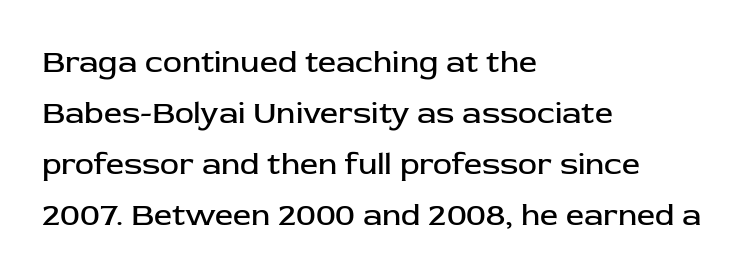
Q: Is the text bold? A: No.
Q: Is the text italic (slanted)? A: No, it is upright.
Q: Is the typeface a serif or a sans-serif typeface? A: Sans-serif.
Q: Is the text underlined? A: No.
Q: How is the paragraph aligned? A: Left-aligned.
Q: Is the spacing between letters normal or unusually wide? A: Normal.
Q: Is the spacing between lines tight, normal or loose? A: Normal.
Q: Width (condensed, normal, or wide)? A: Normal.
Q: Stroke contrast? A: Low.
Q: x-height? A: Medium.
Q: Monospaced? A: No.
